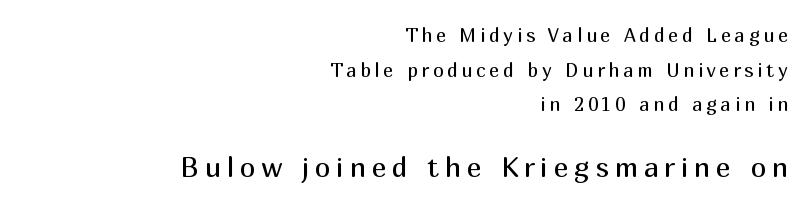
{"serif": "no", "italic": "no", "bold": "no", "weight": "regular", "width": "normal", "stroke_contrast": "medium", "x_height": "medium", "monospaced": "no", "underline": "no", "align": "right", "line_spacing_ratio": 1.82, "letter_spacing": "wide", "letter_spacing_em": 0.2, "larger_block": "second", "size_ratio": 1.47, "glyph_px": 28}
